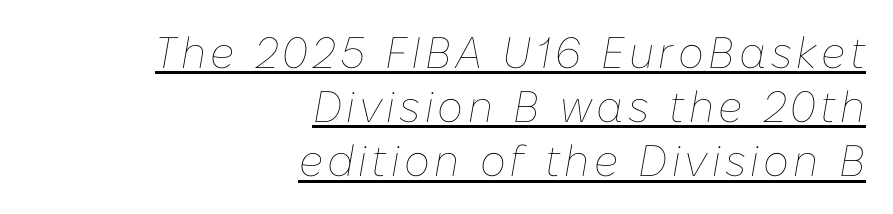
{"italic": "yes", "lean": "right", "slant_degrees": 10, "bold": "no", "weight": "thin", "width": "normal", "stroke_contrast": "low", "x_height": "medium", "monospaced": "no", "underline": "yes", "align": "right", "line_spacing_ratio": 1.23, "glyph_px": 44}
